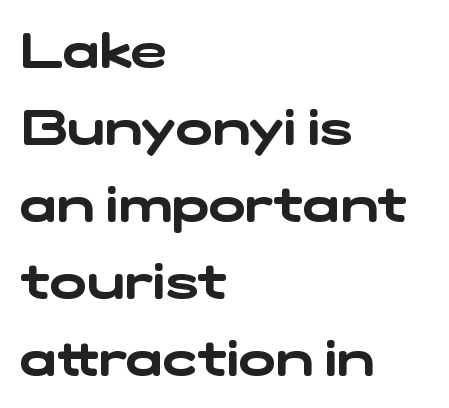
The image shows 49 px wide sans-serif type; set left-aligned, normal line spacing (1.57x), normal letter spacing, not underlined; low stroke contrast and a medium x-height.
